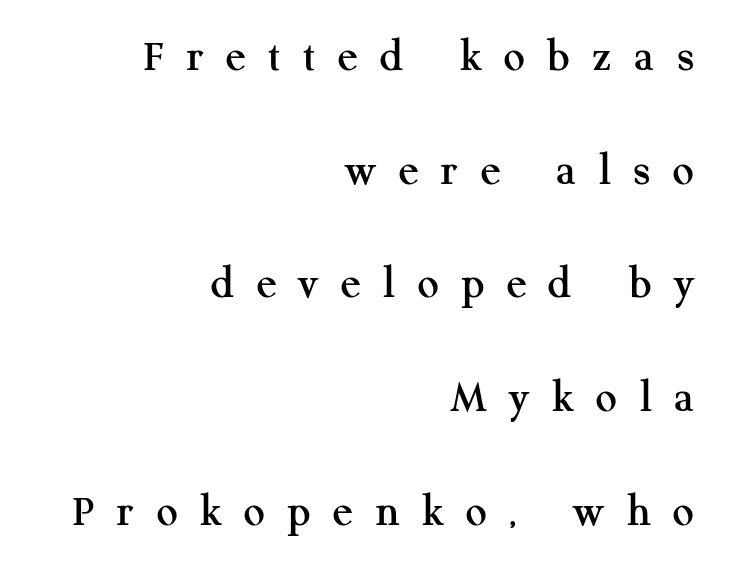
Q: Is the text italic (slanted)? A: No, it is upright.
Q: Is the typeface a serif or a sans-serif typeface? A: Serif.
Q: Is the text underlined? A: No.
Q: How is the paragraph aligned? A: Right-aligned.
Q: Is the spacing between letters normal or unusually wide? A: Unusually wide.
Q: Is the spacing between lines tight, normal or loose? A: Loose.
Q: Width (condensed, normal, or wide)? A: Normal.
Q: Stroke contrast? A: Medium.
Q: x-height? A: Medium.
Q: Monospaced? A: No.
